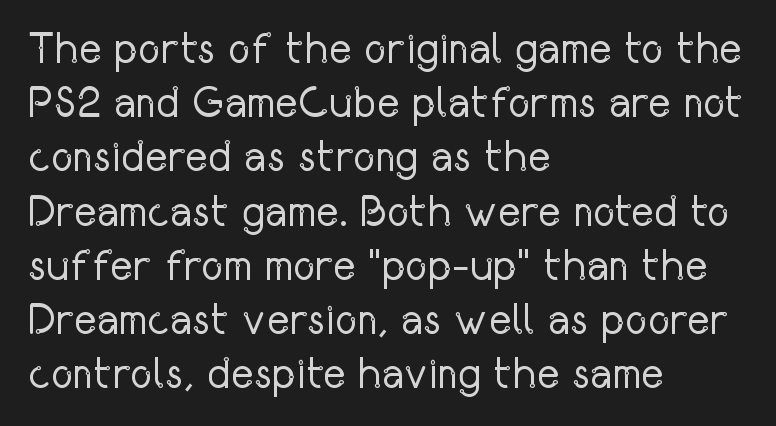
{"serif": "no", "italic": "no", "bold": "no", "weight": "regular", "width": "condensed", "stroke_contrast": "low", "x_height": "medium", "monospaced": "no", "underline": "no", "align": "left", "line_spacing": "normal", "line_spacing_ratio": 1.26, "letter_spacing": "normal", "letter_spacing_em": 0.0, "glyph_px": 43}
